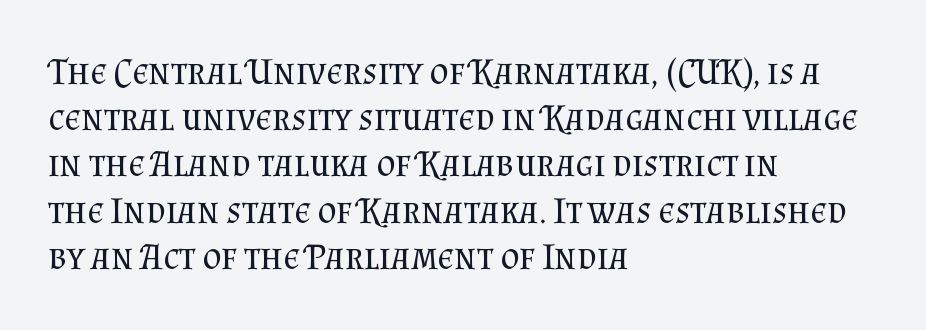
The image shows 37 px regular-weight serif type, upright; set left-aligned, normal line spacing (1.25x), normal letter spacing, not underlined; medium stroke contrast and a small x-height.
